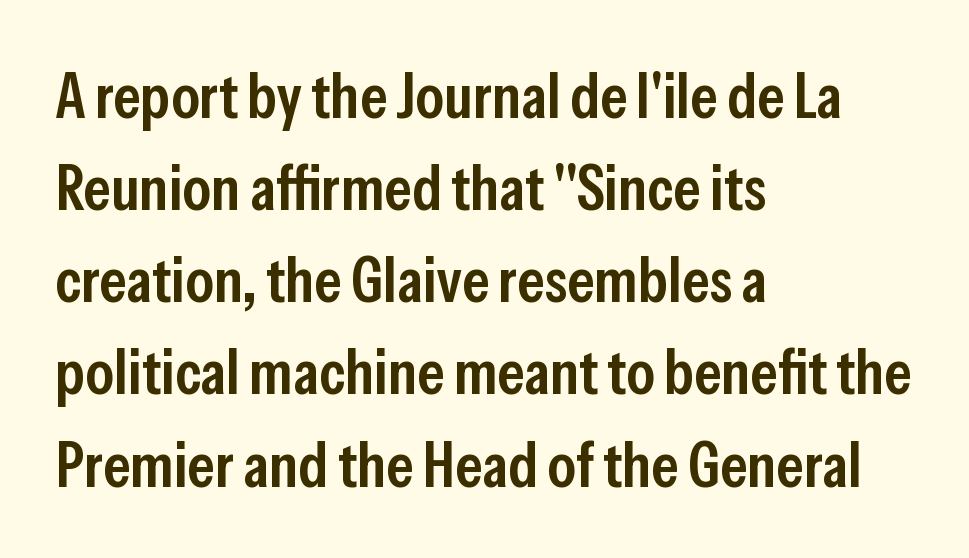
The image shows 64 px semibold, condensed sans-serif type, upright; set left-aligned, normal line spacing (1.44x), normal letter spacing, not underlined; low stroke contrast and a medium x-height.
